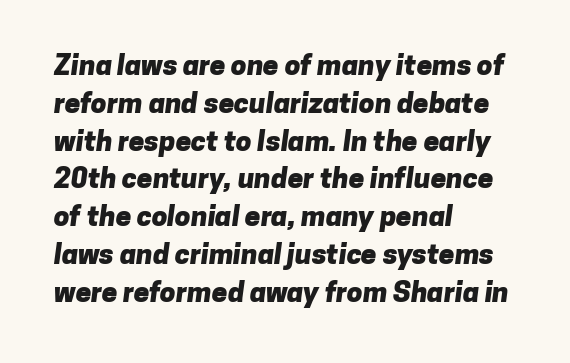
The image shows 28 px heavy sans-serif type; set left-aligned, normal line spacing (1.35x), normal letter spacing, not underlined; low stroke contrast and a medium x-height.
